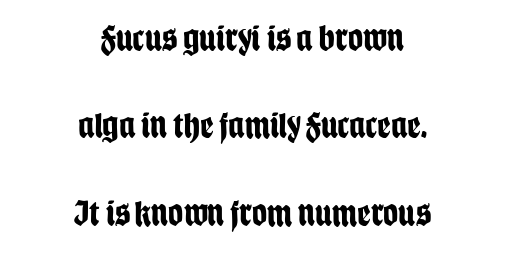
The image shows 37 px bold, condensed sans-serif type, upright; set centered, loose line spacing (2.36x), normal letter spacing, not underlined; low stroke contrast and a large x-height.
